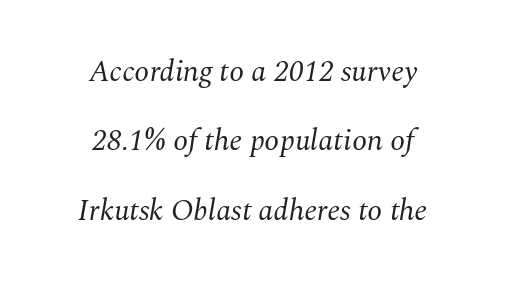
Varying glyph widths throughout — classic text-font behaviour. This rendering uses center alignment, leaving both contours irregular but symmetric. This reads as an unemphasized weight, regular at the heaviest. Serif or sans? Serif — the stroke terminals have little feet. Looking at the ascenders, they clearly lean. The line-height multiplier appears high, well above default.
